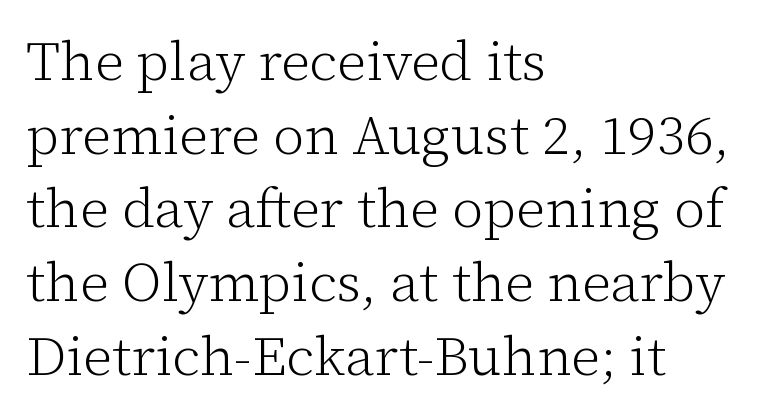
When letters stand straight like this, we call the style roman or upright. This sample uses plain, unmodified letter spacing. The letterforms sit at book weight or below. Proportional: the letters do not fall into vertical columns. The rag falls on the right side of this text block.
